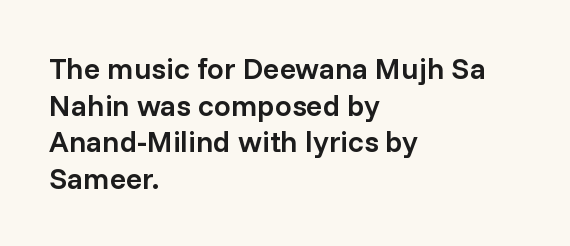
{"serif": "no", "italic": "no", "bold": "semi", "weight": "semibold", "width": "normal", "stroke_contrast": "low", "x_height": "medium", "monospaced": "no", "underline": "no", "align": "left", "line_spacing_ratio": 1.22, "letter_spacing": "normal", "letter_spacing_em": 0.0, "glyph_px": 30}
